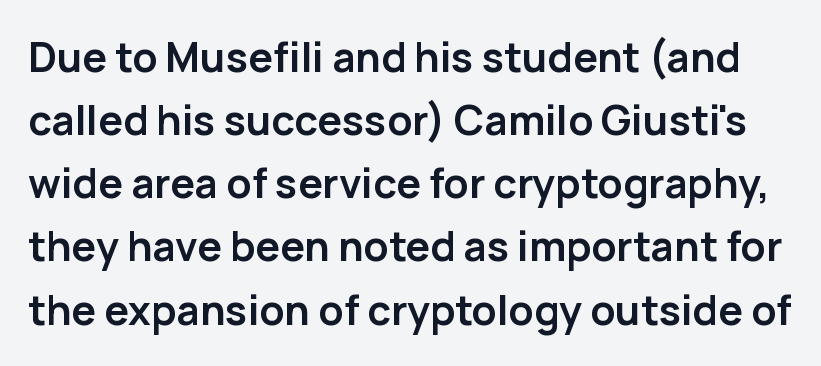
{"serif": "no", "italic": "no", "bold": "yes", "weight": "semibold", "width": "normal", "stroke_contrast": "low", "x_height": "medium", "monospaced": "no", "underline": "no", "line_spacing": "normal", "line_spacing_ratio": 1.54, "letter_spacing": "normal", "letter_spacing_em": 0.0, "glyph_px": 41}
